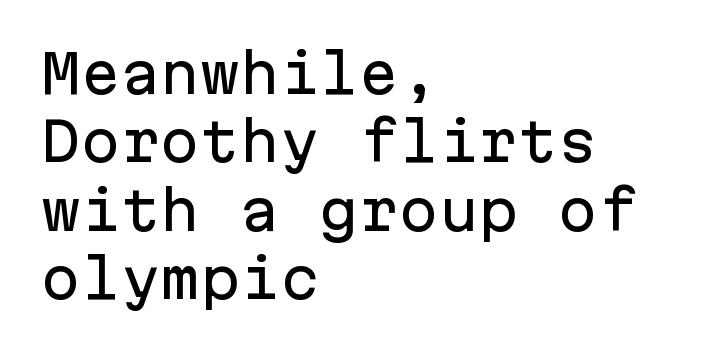
{"serif": "no", "italic": "no", "width": "normal", "stroke_contrast": "low", "x_height": "medium", "monospaced": "yes", "underline": "no", "align": "left", "line_spacing": "normal", "line_spacing_ratio": 1.29, "letter_spacing": "normal", "letter_spacing_em": 0.0, "glyph_px": 53}
